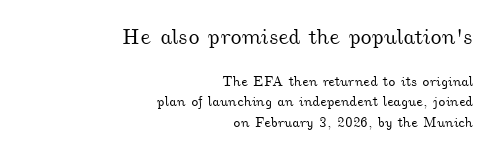
{"underline": "no", "align": "right", "line_spacing": "normal", "line_spacing_ratio": 1.44, "letter_spacing": "normal", "letter_spacing_em": 0.0, "larger_block": "first", "size_ratio": 1.57, "glyph_px": 22}
